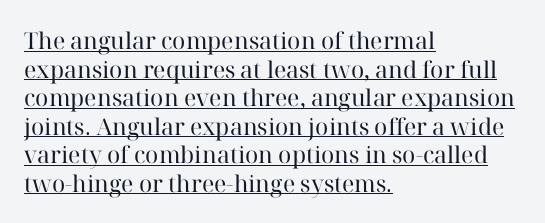
{"italic": "no", "bold": "no", "underline": "yes", "align": "left", "line_spacing_ratio": 1.24, "letter_spacing": "normal", "letter_spacing_em": 0.0, "glyph_px": 23}
